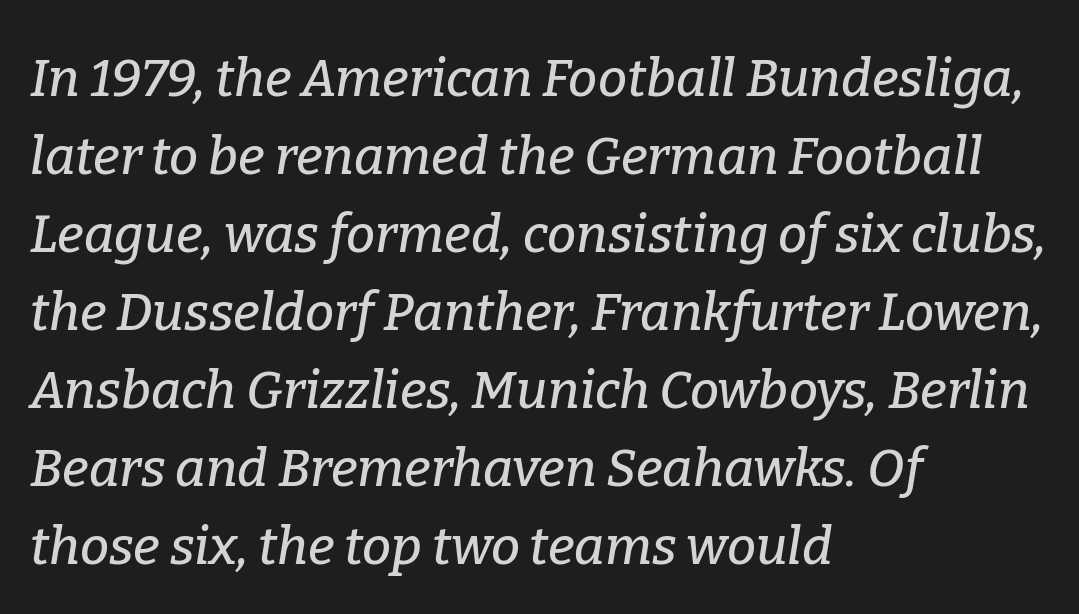
The image shows 52 px serif type, italic (leaning right); set left-aligned, normal line spacing (1.5x), normal letter spacing, not underlined; low stroke contrast and a medium x-height.
